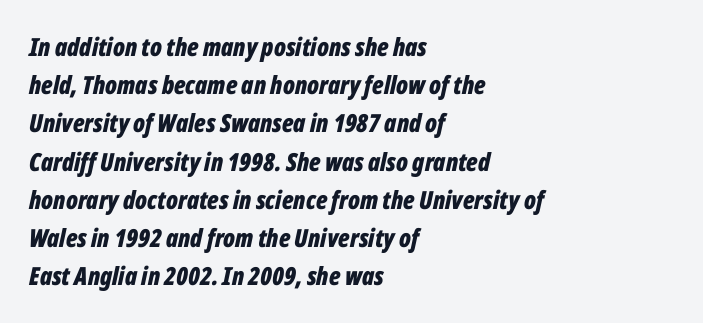
The image shows 25 px bold type, italic (leaning right); set left-aligned, normal line spacing (1.53x), normal letter spacing, not underlined.
